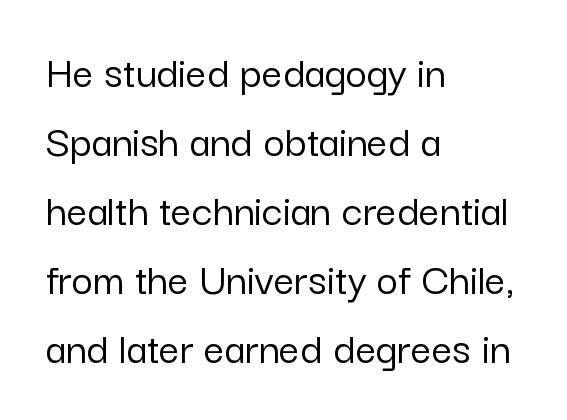
Q: Is the text italic (slanted)? A: No, it is upright.
Q: Is the typeface a serif or a sans-serif typeface? A: Sans-serif.
Q: Is the text underlined? A: No.
Q: How is the paragraph aligned? A: Left-aligned.
Q: Is the spacing between letters normal or unusually wide? A: Normal.
Q: Is the spacing between lines tight, normal or loose? A: Normal.
Q: Width (condensed, normal, or wide)? A: Normal.
Q: Stroke contrast? A: Low.
Q: x-height? A: Medium.
Q: Monospaced? A: No.
